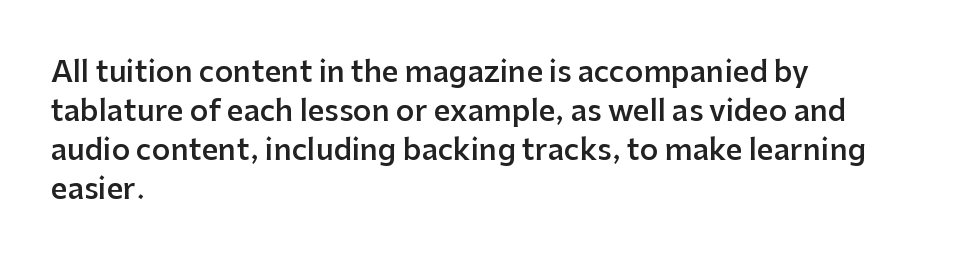
{"serif": "no", "italic": "no", "bold": "semi", "weight": "semibold", "width": "normal", "stroke_contrast": "low", "x_height": "medium", "monospaced": "no", "underline": "no", "align": "left", "line_spacing": "normal", "line_spacing_ratio": 1.34, "letter_spacing": "normal", "letter_spacing_em": 0.0, "glyph_px": 29}
